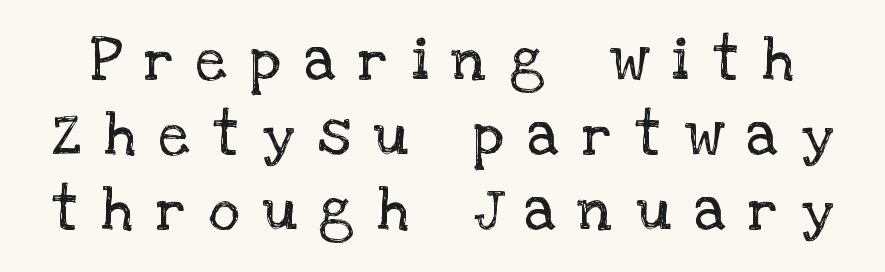
The image shows 60 px regular-weight serif type, upright; set normal line spacing (1.25x), unusually wide letter spacing (+0.39 em), not underlined; low stroke contrast and a large x-height.
